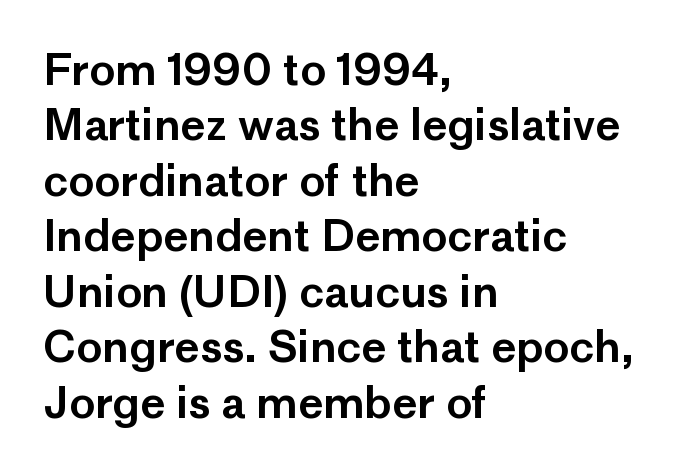
Q: Is the text italic (slanted)? A: No, it is upright.
Q: Is the typeface a serif or a sans-serif typeface? A: Sans-serif.
Q: Is the text underlined? A: No.
Q: How is the paragraph aligned? A: Left-aligned.
Q: Is the spacing between letters normal or unusually wide? A: Normal.
Q: Is the spacing between lines tight, normal or loose? A: Normal.
Q: Width (condensed, normal, or wide)? A: Normal.
Q: Stroke contrast? A: Low.
Q: x-height? A: Medium.
Q: Monospaced? A: No.
